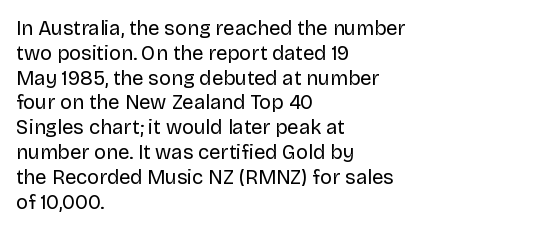
Each stroke keeps to a modest, everyday thickness or less. The type is set solid horizontally, with unmodified tracking. Italic: no, the glyphs are upright roman. In CSS terms this would be text-align: left.
